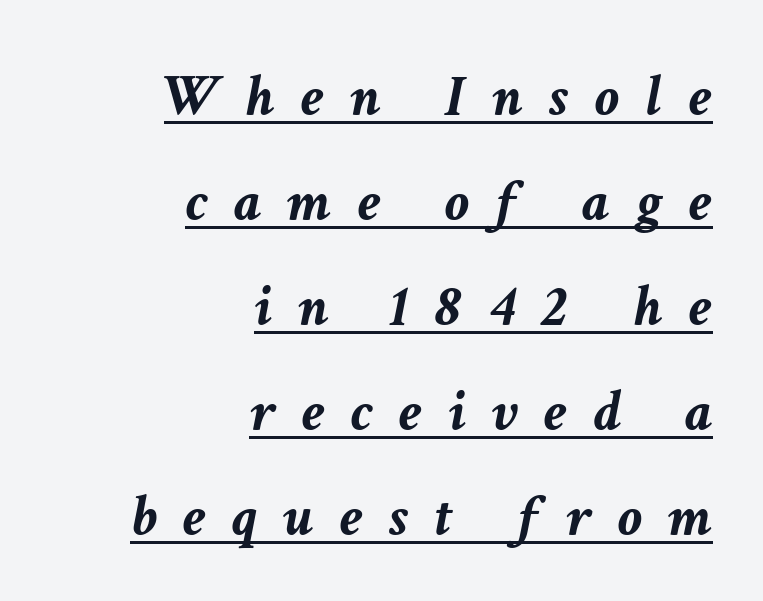
{"italic": "yes", "lean": "right", "slant_degrees": 11, "bold": "yes", "weight": "semibold", "width": "normal", "stroke_contrast": "low", "x_height": "medium", "monospaced": "no", "underline": "yes", "align": "right", "line_spacing_ratio": 1.75, "letter_spacing": "wide", "letter_spacing_em": 0.44, "glyph_px": 60}
